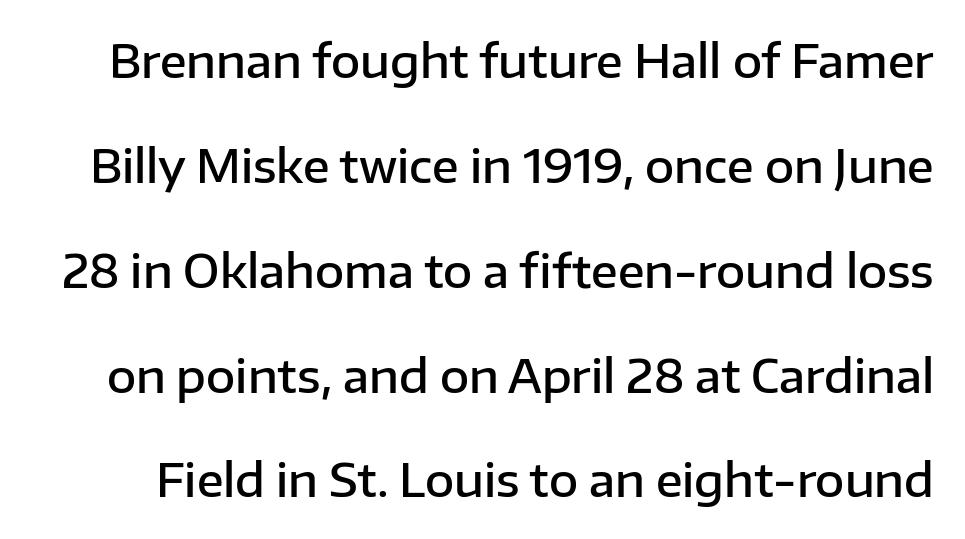
{"serif": "no", "italic": "no", "bold": "semi", "weight": "semibold", "width": "normal", "stroke_contrast": "low", "x_height": "medium", "monospaced": "no", "underline": "no", "line_spacing": "loose", "line_spacing_ratio": 2.33, "letter_spacing": "normal", "letter_spacing_em": 0.0, "glyph_px": 45}
